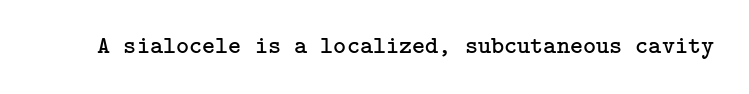
Q: Is the text bold? A: No.
Q: Is the text italic (slanted)? A: No, it is upright.
Q: Is the text underlined? A: No.
Q: Is the spacing between letters normal or unusually wide? A: Normal.
